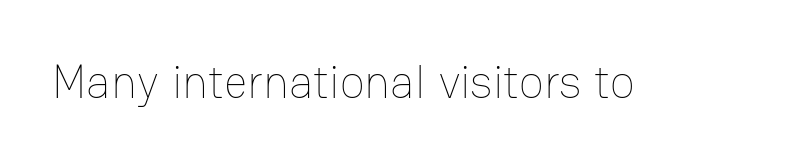
Q: Is the text bold? A: No.
Q: Is the text italic (slanted)? A: No, it is upright.
Q: Is the text underlined? A: No.
Q: Is the spacing between letters normal or unusually wide? A: Normal.
Q: Width (condensed, normal, or wide)? A: Normal.
Q: Stroke contrast? A: Low.
Q: x-height? A: Medium.
Q: Monospaced? A: No.
